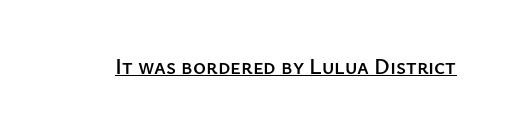
{"italic": "no", "underline": "yes", "letter_spacing": "normal", "letter_spacing_em": 0.0, "glyph_px": 22}
